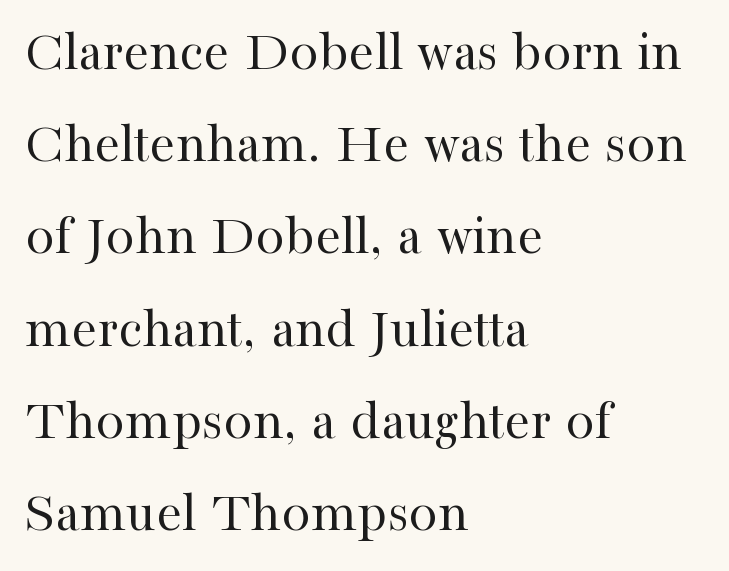
Q: Is the text bold? A: No.
Q: Is the text italic (slanted)? A: No, it is upright.
Q: Is the typeface a serif or a sans-serif typeface? A: Serif.
Q: Is the text underlined? A: No.
Q: How is the paragraph aligned? A: Left-aligned.
Q: Is the spacing between letters normal or unusually wide? A: Normal.
Q: Is the spacing between lines tight, normal or loose? A: Normal.
Q: Width (condensed, normal, or wide)? A: Normal.
Q: Stroke contrast? A: High.
Q: x-height? A: Medium.
Q: Monospaced? A: No.
